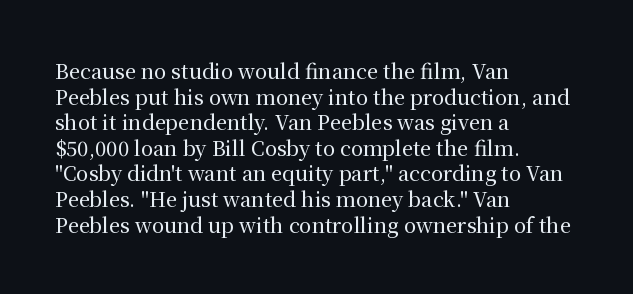
{"italic": "no", "underline": "no", "align": "left", "line_spacing": "normal", "line_spacing_ratio": 1.28, "letter_spacing": "normal", "letter_spacing_em": 0.0, "glyph_px": 20}
